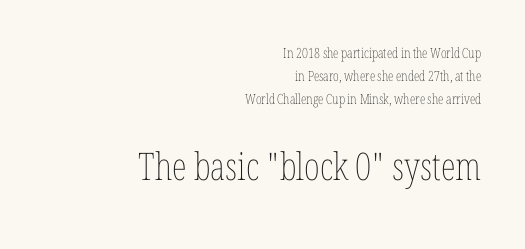
{"italic": "no", "bold": "no", "weight": "thin", "width": "condensed", "stroke_contrast": "low", "x_height": "medium", "monospaced": "no", "underline": "no", "align": "right", "line_spacing": "normal", "line_spacing_ratio": 1.66, "letter_spacing": "normal", "letter_spacing_em": 0.0, "larger_block": "second", "size_ratio": 2.71, "glyph_px": 38}
